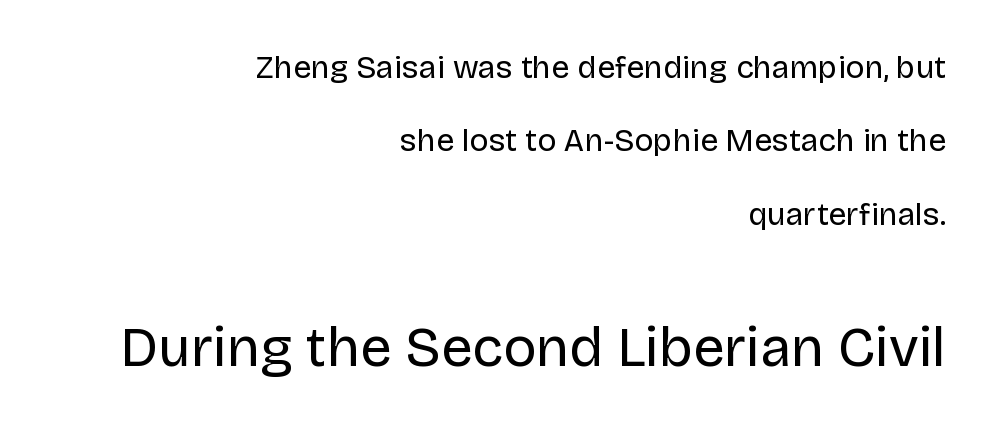
The image shows 56 px regular-weight sans-serif type, upright; set right-aligned, loose line spacing (2.29x), normal letter spacing, not underlined; the second (bottom) block is 1.75x larger; low stroke contrast and a large x-height.
